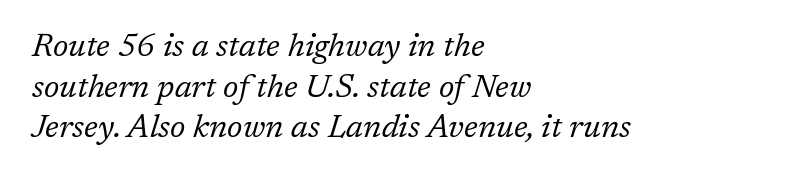
Standard letterfit; no display-style spreading of the glyphs. Each stroke keeps to a modest, everyday thickness or less. The face used here is seriffed, in the tradition of book romans. The rendering anchors every line to the left-hand side. Note the varied advance widths — an 'i' is clearly narrower than an 'm'. Does the lettering tilt? It does — this is italic.
